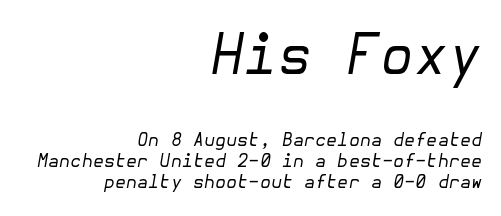
Quick note: italic. Which chunk is bigger? The first one — the top block dwarfs the bottom. The string is rendered with underlining switched off. The setting favours the right margin, as signatures and pull-quotes sometimes do. Spacing between characters is what you'd get straight out of the box.
